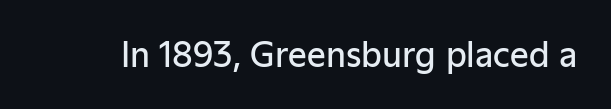
{"serif": "no", "italic": "no", "bold": "semi", "weight": "semibold", "width": "normal", "stroke_contrast": "low", "x_height": "medium", "monospaced": "no", "underline": "no", "letter_spacing": "normal", "letter_spacing_em": 0.0, "glyph_px": 33}
